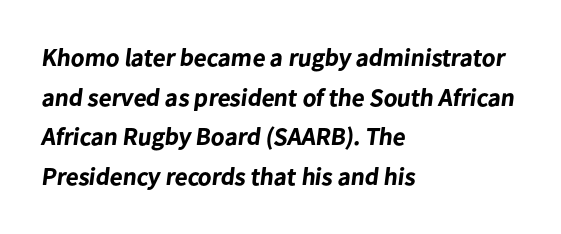
Plain, unruled lines of type. Reading down the column, the eye jumps a familiar distance to each next line. These lines keep a tight, regular rhythm from letter to letter. Weight check: bold — yes, fully.
